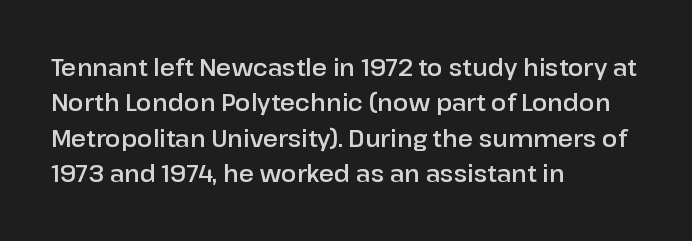
Q: Is the text italic (slanted)? A: No, it is upright.
Q: Is the text underlined? A: No.
Q: How is the paragraph aligned? A: Left-aligned.
Q: Is the spacing between letters normal or unusually wide? A: Normal.
Q: Is the spacing between lines tight, normal or loose? A: Normal.
